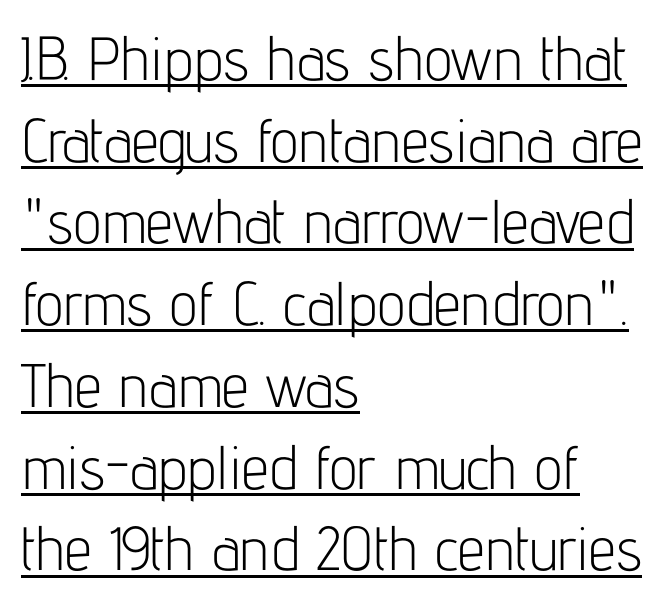
The image shows 61 px light, condensed sans-serif type, upright; set left-aligned, normal line spacing (1.34x), normal letter spacing, underlined; low stroke contrast and a medium x-height.
